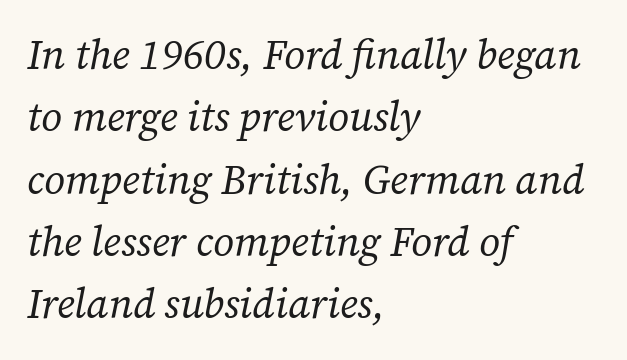
{"serif": "yes", "italic": "yes", "lean": "right", "slant_degrees": 12, "bold": "no", "weight": "regular", "width": "normal", "stroke_contrast": "low", "x_height": "medium", "monospaced": "no", "underline": "no", "align": "left", "line_spacing": "normal", "line_spacing_ratio": 1.52, "letter_spacing": "normal", "letter_spacing_em": 0.0, "glyph_px": 41}
